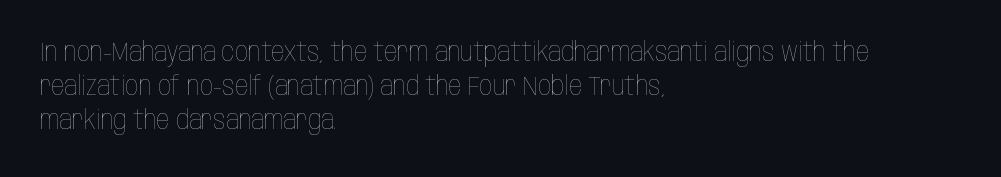
The image shows 26 px text type, upright; set left-aligned, normal line spacing (1.31x), normal letter spacing, not underlined.
